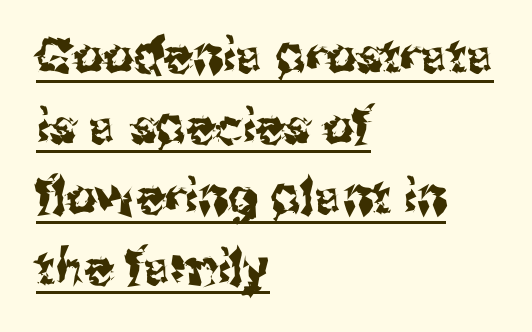
Every stem runs plumb, perpendicular to the baseline. Spacing verdict: proportional, widths tailored to each character. Inter-character spacing is left at the font's built-in metrics. The lines are quadded left. Check the space under the baseline: a stroke is drawn there.
